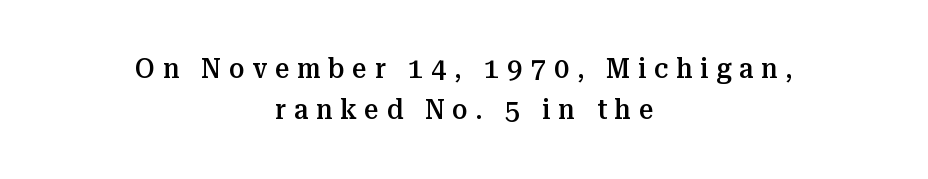
The image shows 28 px semibold serif type, upright; set centered, normal line spacing (1.47x), unusually wide letter spacing (+0.28 em), not underlined; medium stroke contrast and a medium x-height.
